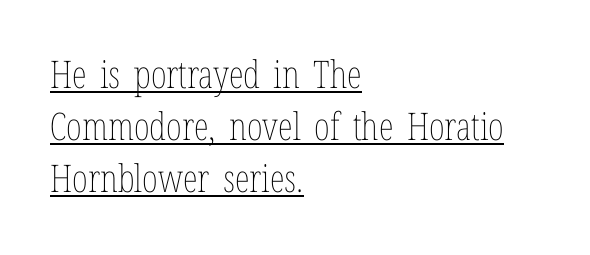
The image shows 38 px thin, condensed type, upright; set left-aligned, normal line spacing (1.37x), normal letter spacing, underlined; low stroke contrast and a medium x-height.
